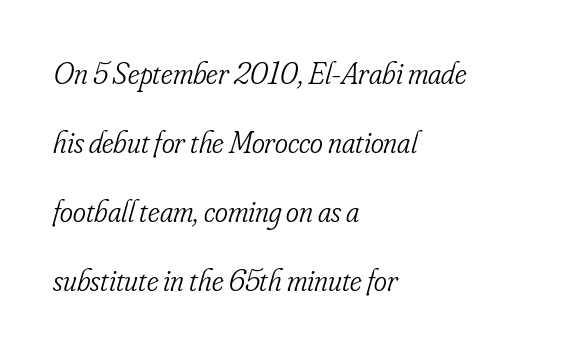
Q: Is the text bold? A: No.
Q: Is the text italic (slanted)? A: Yes, it leans right by about 16 degrees.
Q: Is the typeface a serif or a sans-serif typeface? A: Serif.
Q: Is the text underlined? A: No.
Q: How is the paragraph aligned? A: Left-aligned.
Q: Is the spacing between letters normal or unusually wide? A: Normal.
Q: Is the spacing between lines tight, normal or loose? A: Loose.
Q: Width (condensed, normal, or wide)? A: Condensed.
Q: Stroke contrast? A: Low.
Q: x-height? A: Small.
Q: Monospaced? A: No.
